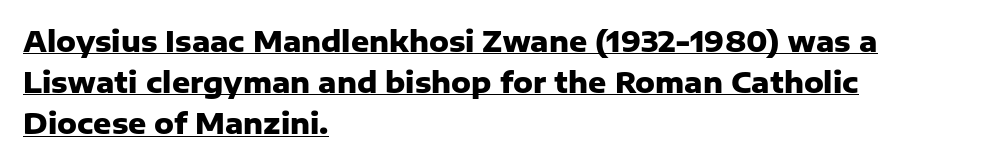
Q: Is the text bold? A: Yes.
Q: Is the text italic (slanted)? A: No, it is upright.
Q: Is the typeface a serif or a sans-serif typeface? A: Sans-serif.
Q: Is the text underlined? A: Yes.
Q: How is the paragraph aligned? A: Left-aligned.
Q: Is the spacing between letters normal or unusually wide? A: Normal.
Q: Is the spacing between lines tight, normal or loose? A: Normal.
Q: Width (condensed, normal, or wide)? A: Normal.
Q: Stroke contrast? A: Low.
Q: x-height? A: Medium.
Q: Monospaced? A: No.
